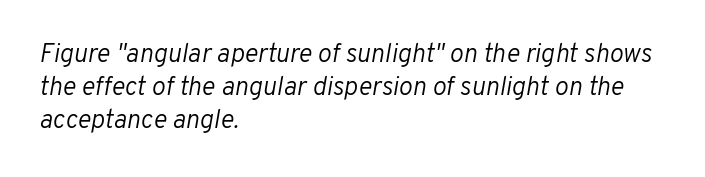
{"italic": "yes", "lean": "right", "slant_degrees": 10, "bold": "no", "underline": "no", "align": "left", "line_spacing": "normal", "line_spacing_ratio": 1.26, "letter_spacing": "normal", "letter_spacing_em": 0.0, "glyph_px": 26}
